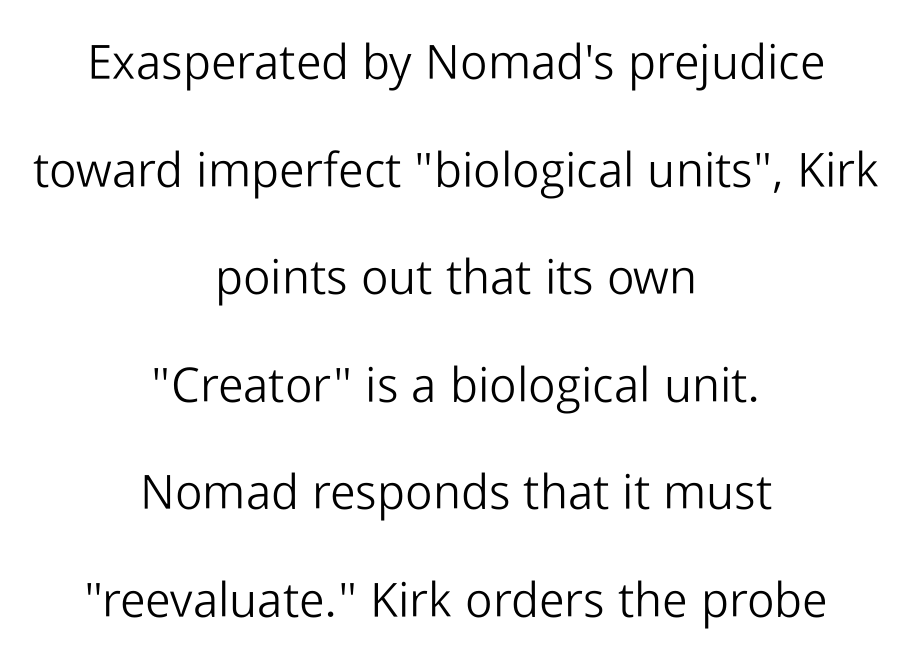
{"serif": "no", "italic": "no", "bold": "no", "weight": "light", "width": "normal", "stroke_contrast": "low", "x_height": "medium", "monospaced": "no", "underline": "no", "align": "center", "line_spacing": "loose", "line_spacing_ratio": 2.24, "letter_spacing": "normal", "letter_spacing_em": 0.0, "glyph_px": 48}
